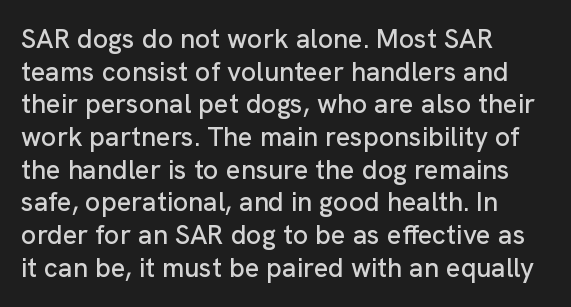
{"italic": "no", "underline": "no", "align": "left", "line_spacing_ratio": 1.21, "letter_spacing": "normal", "letter_spacing_em": 0.0, "glyph_px": 27}
